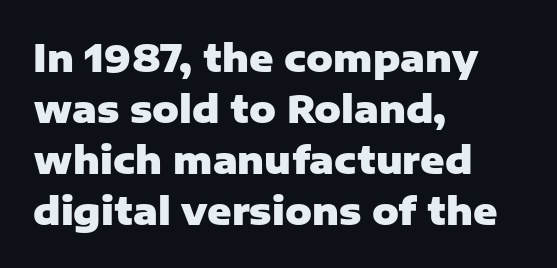
{"serif": "no", "italic": "no", "bold": "yes", "weight": "heavy", "width": "normal", "stroke_contrast": "low", "x_height": "medium", "monospaced": "no", "underline": "no", "align": "left", "line_spacing": "normal", "line_spacing_ratio": 1.38, "letter_spacing": "normal", "letter_spacing_em": 0.0, "glyph_px": 37}
